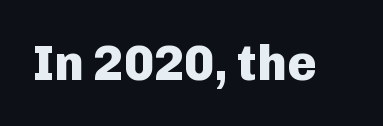
{"serif": "no", "italic": "no", "bold": "yes", "weight": "heavy", "width": "normal", "stroke_contrast": "low", "x_height": "medium", "monospaced": "no", "underline": "no", "letter_spacing": "normal", "letter_spacing_em": 0.0, "glyph_px": 49}
